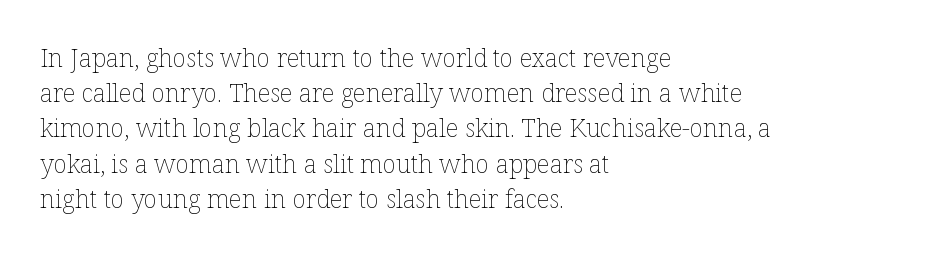
The image shows 25 px text type, upright; set left-aligned, normal line spacing (1.41x), normal letter spacing, not underlined.
